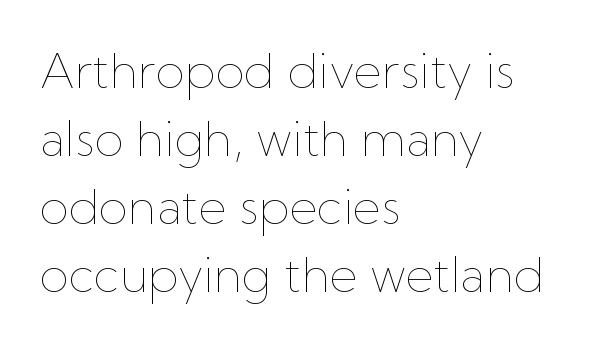
Evenly set lines give the paragraph a standard silhouette. Style check: upright. A light-to-regular cut is what we see here. There is no visible air inserted between adjacent glyphs. The text block is weighted toward the left margin, trailing off unevenly rightward. Each letter keeps its own natural width here, so spacing adapts to shape.
